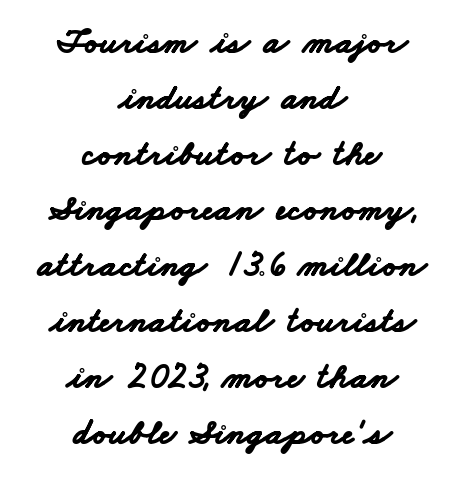
Q: Is the text bold? A: Yes.
Q: Is the typeface a serif or a sans-serif typeface? A: Sans-serif.
Q: Is the text underlined? A: No.
Q: How is the paragraph aligned? A: Centered.
Q: Is the spacing between letters normal or unusually wide? A: Normal.
Q: Is the spacing between lines tight, normal or loose? A: Normal.
Q: Width (condensed, normal, or wide)? A: Wide.
Q: Stroke contrast? A: Low.
Q: x-height? A: Small.
Q: Monospaced? A: No.
